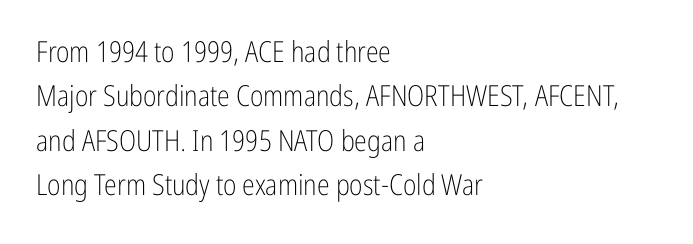
Q: Is the text bold? A: No.
Q: Is the text italic (slanted)? A: No, it is upright.
Q: Is the typeface a serif or a sans-serif typeface? A: Sans-serif.
Q: Is the text underlined? A: No.
Q: How is the paragraph aligned? A: Left-aligned.
Q: Is the spacing between letters normal or unusually wide? A: Normal.
Q: Is the spacing between lines tight, normal or loose? A: Normal.
Q: Width (condensed, normal, or wide)? A: Condensed.
Q: Stroke contrast? A: Low.
Q: x-height? A: Medium.
Q: Monospaced? A: No.
